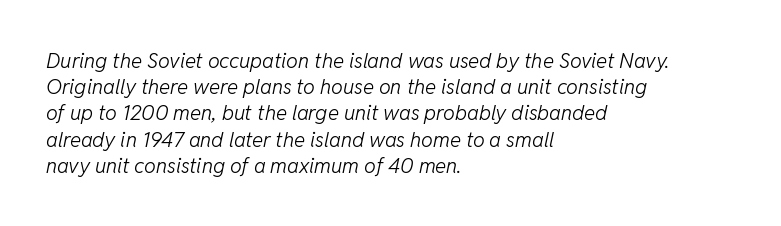
The foot of each line stays bare and open. Compared with a typical body face, this is equally light or lighter still. Designer's note — italics engaged. Tracking here is standard; glyphs follow each other at the usual distance. Notice how descenders clear the ascenders below comfortably — that's standard leading. All the whitespace from short lines collects on the right.
